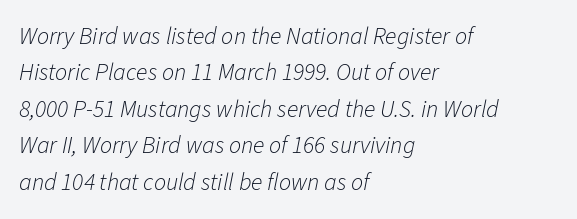
{"italic": "yes", "lean": "right", "slant_degrees": 11, "bold": "no", "underline": "no", "align": "left", "line_spacing": "normal", "line_spacing_ratio": 1.52, "letter_spacing": "normal", "letter_spacing_em": 0.0, "glyph_px": 24}
